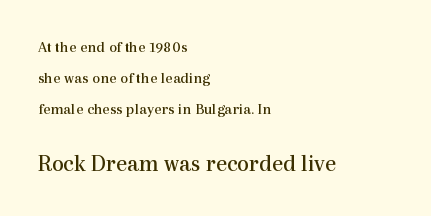
One glance says open: line gaps are wider than usual. Here the second block reads like a headline and the first like body copy. Look at the tracking — it's just the regular setting, nothing added. Italic? Not at all — the glyphs are vertical. The letterforms sit at book weight or below.
